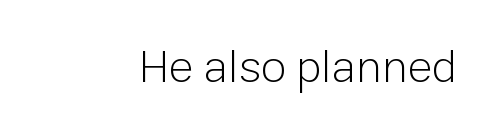
Q: Is the text bold? A: No.
Q: Is the text italic (slanted)? A: No, it is upright.
Q: Is the typeface a serif or a sans-serif typeface? A: Sans-serif.
Q: Is the text underlined? A: No.
Q: How is the paragraph aligned? A: Right-aligned.
Q: Is the spacing between letters normal or unusually wide? A: Normal.
Q: Width (condensed, normal, or wide)? A: Normal.
Q: Stroke contrast? A: Low.
Q: x-height? A: Medium.
Q: Monospaced? A: No.
